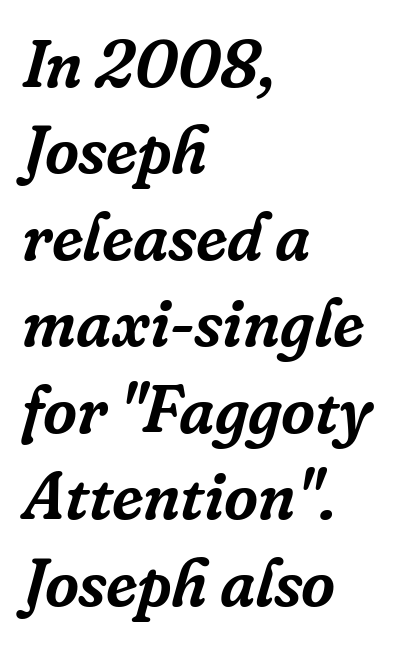
Glance below the letters and you will spot only blank space. Classification — serif. Spacing between characters is what you'd get straight out of the box. Leading matches the norm, producing a regular column. The specimen reads as italic at a glance.
